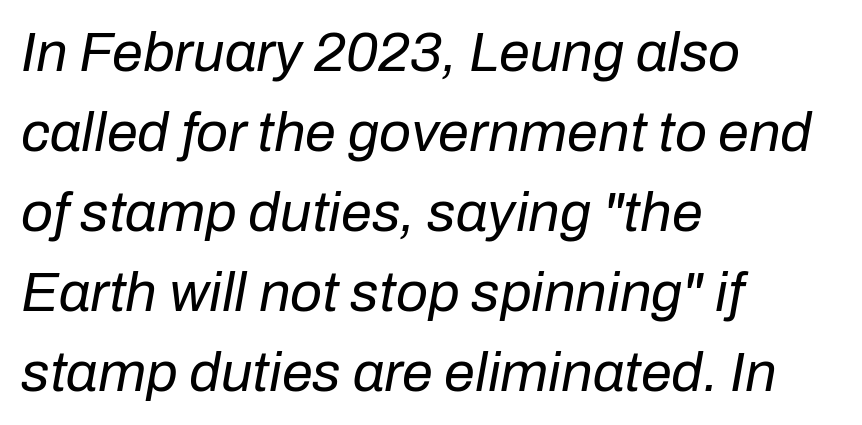
The image shows 56 px regular-weight type, italic (leaning right); set left-aligned, normal line spacing (1.43x), normal letter spacing, not underlined; low stroke contrast and a medium x-height.
